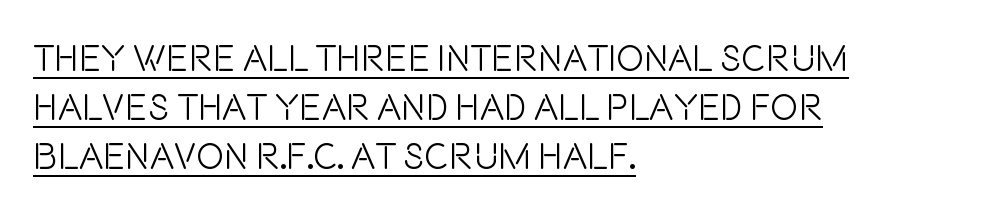
Q: Is the text bold? A: No.
Q: Is the text italic (slanted)? A: No, it is upright.
Q: Is the typeface a serif or a sans-serif typeface? A: Sans-serif.
Q: Is the text underlined? A: Yes.
Q: How is the paragraph aligned? A: Left-aligned.
Q: Is the spacing between letters normal or unusually wide? A: Normal.
Q: Is the spacing between lines tight, normal or loose? A: Normal.
Q: Width (condensed, normal, or wide)? A: Condensed.
Q: Stroke contrast? A: Low.
Q: x-height? A: Large.
Q: Monospaced? A: No.
